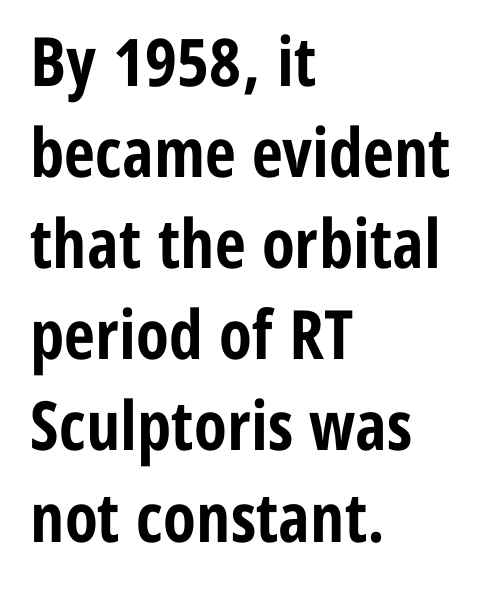
The image shows 68 px bold, condensed sans-serif type, upright; set left-aligned, normal line spacing (1.34x), normal letter spacing, not underlined; low stroke contrast and a medium x-height.
